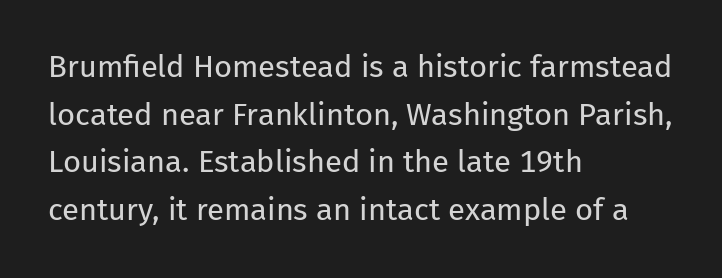
Q: Is the text bold? A: No.
Q: Is the text italic (slanted)? A: No, it is upright.
Q: Is the typeface a serif or a sans-serif typeface? A: Sans-serif.
Q: Is the text underlined? A: No.
Q: How is the paragraph aligned? A: Left-aligned.
Q: Is the spacing between letters normal or unusually wide? A: Normal.
Q: Is the spacing between lines tight, normal or loose? A: Normal.
Q: Width (condensed, normal, or wide)? A: Normal.
Q: Stroke contrast? A: Low.
Q: x-height? A: Medium.
Q: Monospaced? A: No.
